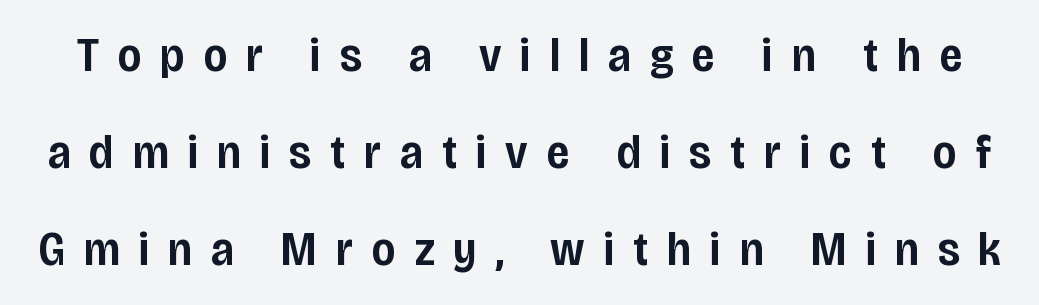
Q: Is the text bold? A: Semi-bold.
Q: Is the text italic (slanted)? A: No, it is upright.
Q: Is the typeface a serif or a sans-serif typeface? A: Sans-serif.
Q: Is the text underlined? A: No.
Q: Is the spacing between letters normal or unusually wide? A: Unusually wide.
Q: Is the spacing between lines tight, normal or loose? A: Loose.
Q: Width (condensed, normal, or wide)? A: Condensed.
Q: Stroke contrast? A: Low.
Q: x-height? A: Large.
Q: Monospaced? A: No.
